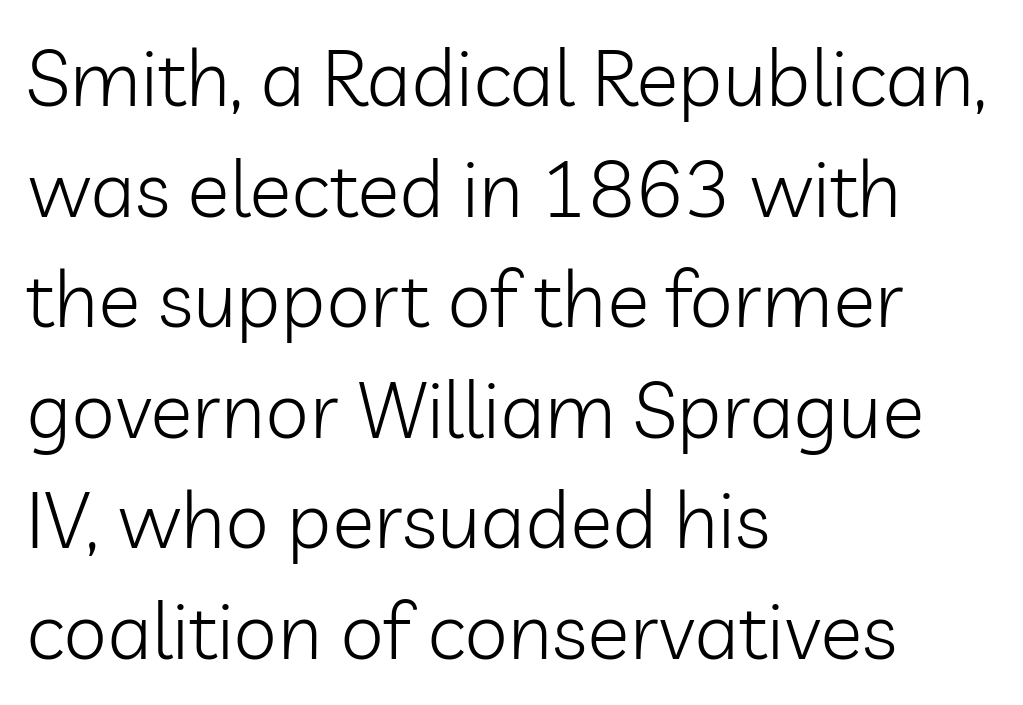
The glyphs in this specimen are sans serif. These glyphs show unthickened strokes, regular width or finer. Underlining? Definitely not there. Interline gaps are of average width in this sample.
